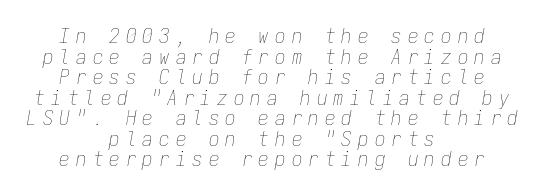
The image shows 21 px text type, italic (leaning right); set centered, tight line spacing (0.98x), unusually wide letter spacing (+0.29 em), not underlined.
